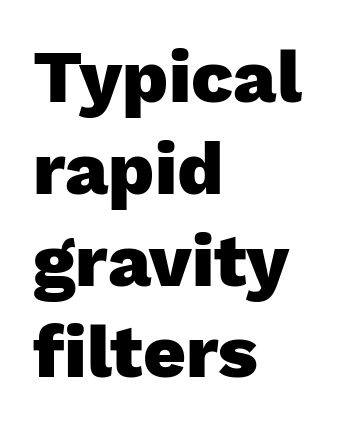
Decoration check: the copy has no underline. Regarding serifs, this sample does without them. The face used here is proportionally spaced, like ordinary book or web type. Between one letter and the next there's only the usual sliver of space.
